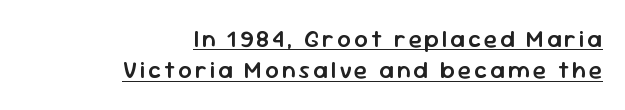
{"italic": "no", "bold": "semi", "underline": "yes", "align": "right", "line_spacing": "normal", "line_spacing_ratio": 1.31, "glyph_px": 24}
